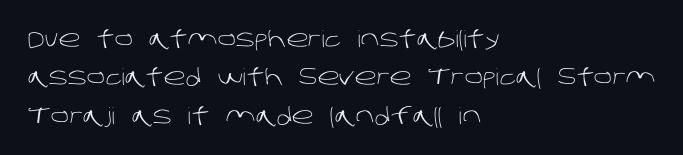
The image shows 23 px text type; set left-aligned, normal line spacing (1.67x), normal letter spacing, not underlined.
